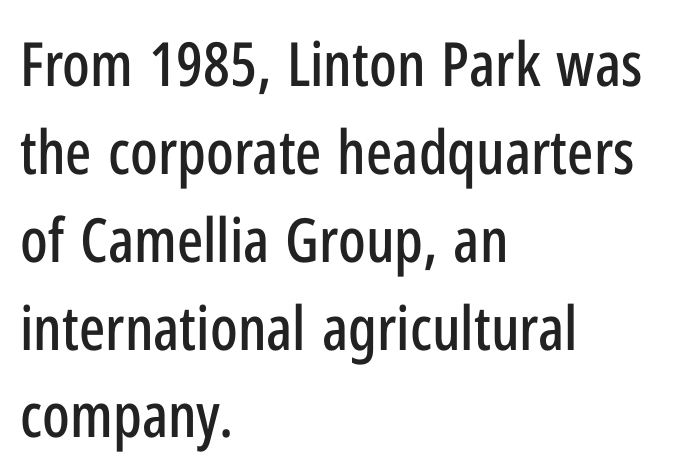
Q: Is the text italic (slanted)? A: No, it is upright.
Q: Is the typeface a serif or a sans-serif typeface? A: Sans-serif.
Q: Is the text underlined? A: No.
Q: How is the paragraph aligned? A: Left-aligned.
Q: Is the spacing between letters normal or unusually wide? A: Normal.
Q: Is the spacing between lines tight, normal or loose? A: Normal.
Q: Width (condensed, normal, or wide)? A: Condensed.
Q: Stroke contrast? A: Low.
Q: x-height? A: Medium.
Q: Monospaced? A: No.
